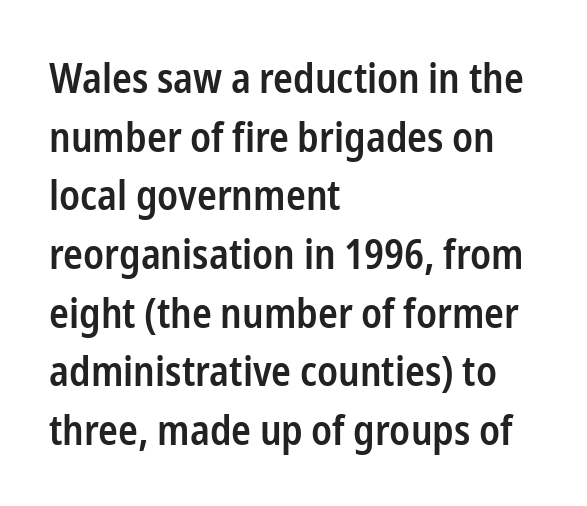
The letters sit at their default tracking, neither squeezed nor spread. Weight: semibold (demi). The block of text has a typical density, with ordinary space between rows. The passage shown is typed in a proportional face where columns would drift. Plain, unruled lines of type.
